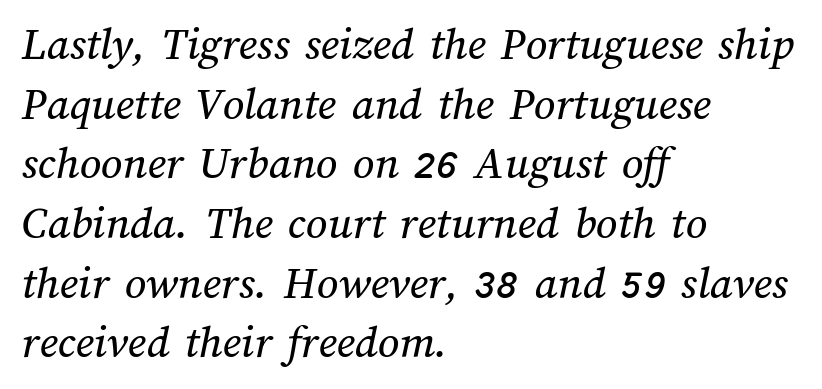
The image shows 47 px text type; set left-aligned, normal line spacing (1.27x), normal letter spacing, not underlined; medium stroke contrast and a medium x-height.
